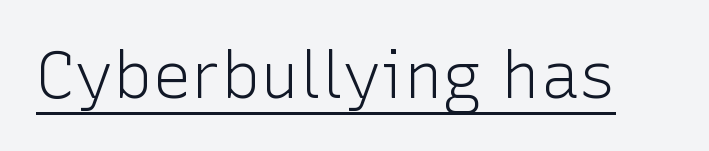
{"serif": "no", "italic": "no", "bold": "no", "weight": "light", "width": "normal", "stroke_contrast": "low", "x_height": "medium", "monospaced": "no", "underline": "yes", "letter_spacing": "normal", "letter_spacing_em": 0.0, "glyph_px": 65}
